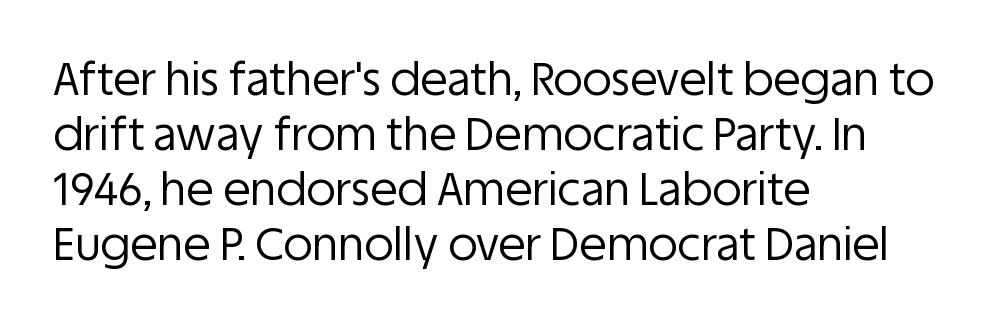
Q: Is the text bold? A: No.
Q: Is the text italic (slanted)? A: No, it is upright.
Q: Is the typeface a serif or a sans-serif typeface? A: Sans-serif.
Q: Is the text underlined? A: No.
Q: How is the paragraph aligned? A: Left-aligned.
Q: Is the spacing between letters normal or unusually wide? A: Normal.
Q: Width (condensed, normal, or wide)? A: Normal.
Q: Stroke contrast? A: Low.
Q: x-height? A: Large.
Q: Monospaced? A: No.
